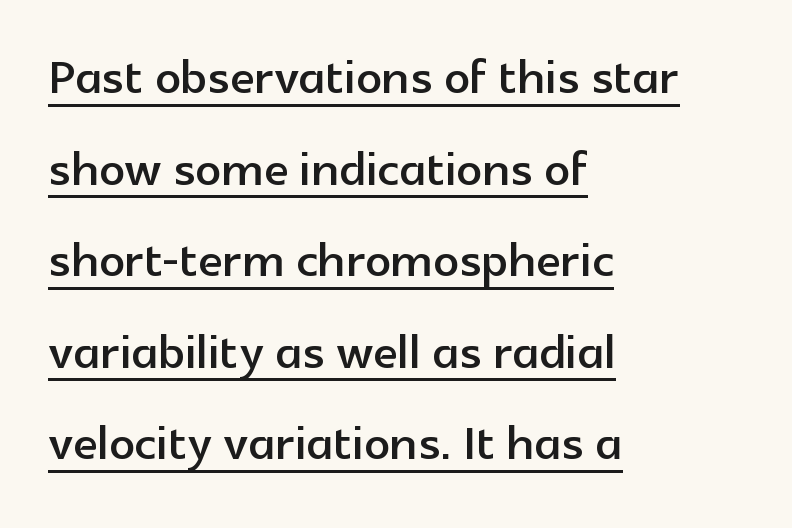
Looks like regular typesetting: each glyph gets only the width it needs. In designer terms, the underline attribute is active on this setting. No italicization has been applied; the sample stays upright. Compared with a centered layout, this one pins lines to the left instead. The face used here is rendered with its standard letterfit. This rendering employs a face without finishing strokes, i.e., a sans-serif.
